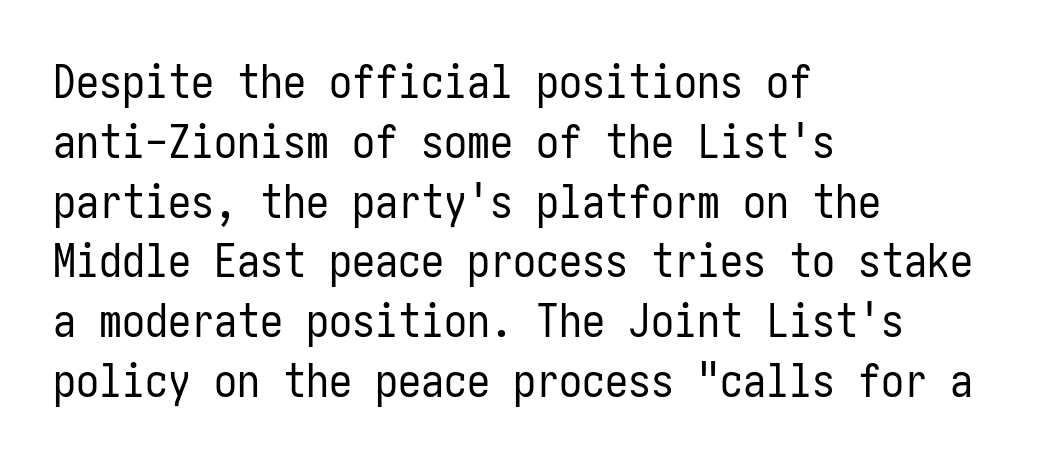
The image shows 46 px regular-weight, condensed sans-serif type, upright; set left-aligned, normal line spacing (1.3x), normal letter spacing, not underlined; low stroke contrast and a medium x-height.
